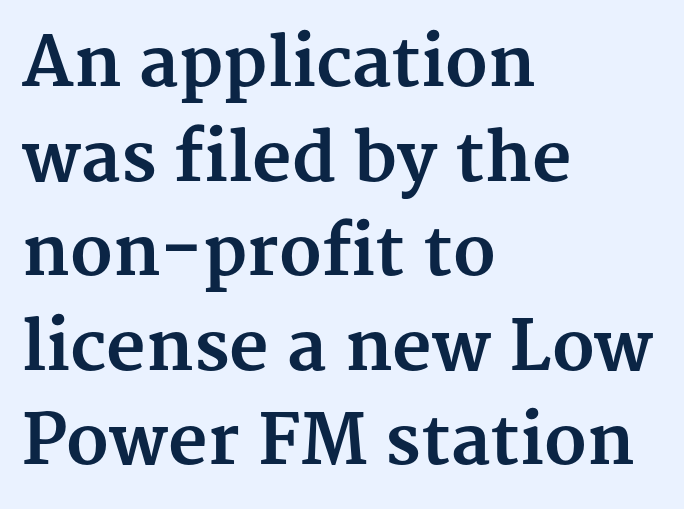
Q: Is the text bold? A: Yes.
Q: Is the text italic (slanted)? A: No, it is upright.
Q: Is the typeface a serif or a sans-serif typeface? A: Serif.
Q: Is the text underlined? A: No.
Q: How is the paragraph aligned? A: Left-aligned.
Q: Is the spacing between letters normal or unusually wide? A: Normal.
Q: Is the spacing between lines tight, normal or loose? A: Normal.
Q: Width (condensed, normal, or wide)? A: Normal.
Q: Stroke contrast? A: Medium.
Q: x-height? A: Medium.
Q: Monospaced? A: No.
